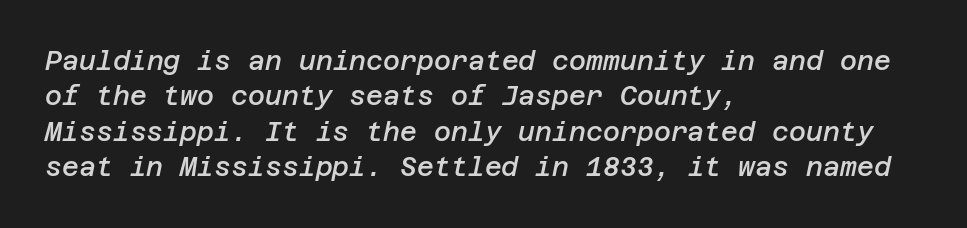
{"italic": "yes", "lean": "right", "slant_degrees": 12, "bold": "semi", "underline": "no", "align": "left", "line_spacing": "normal", "line_spacing_ratio": 1.36, "letter_spacing": "normal", "letter_spacing_em": 0.0, "glyph_px": 26}
